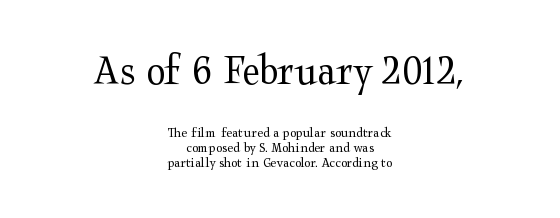
The image shows 44 px regular-weight, wide serif type, upright; set centered, tight line spacing (0.98x), normal letter spacing, not underlined; the first (top) block is 2.93x larger; medium stroke contrast and a medium x-height.
